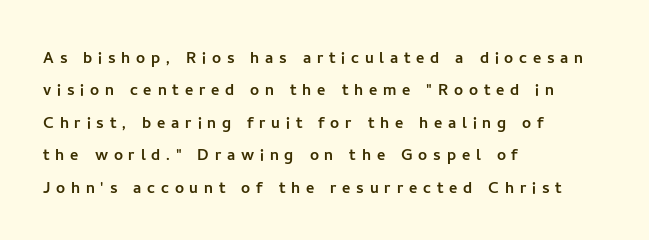
Q: Is the text italic (slanted)? A: No, it is upright.
Q: Is the text underlined? A: No.
Q: How is the paragraph aligned? A: Left-aligned.
Q: Is the spacing between letters normal or unusually wide? A: Unusually wide.
Q: Is the spacing between lines tight, normal or loose? A: Normal.
